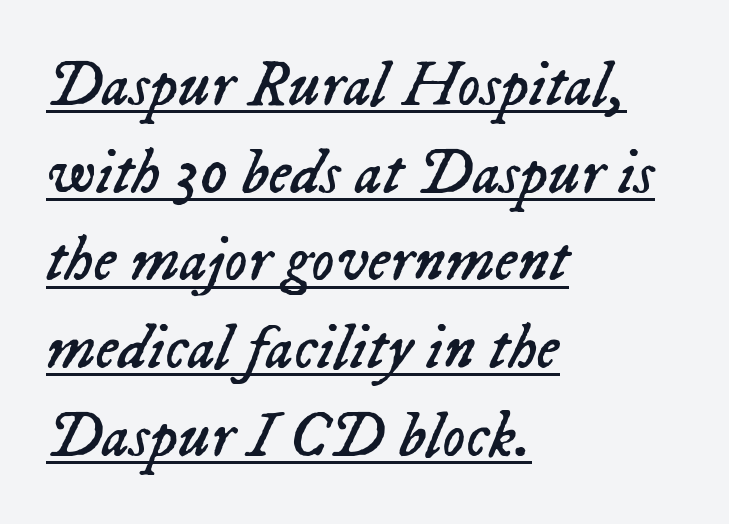
The image shows 64 px regular-weight type, italic (leaning right); set left-aligned, normal line spacing (1.37x), normal letter spacing, underlined; low stroke contrast and a medium x-height.
